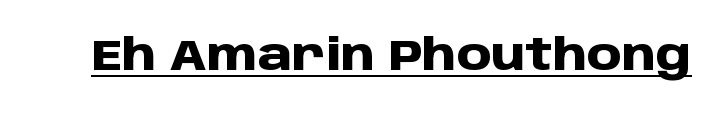
{"serif": "no", "italic": "no", "bold": "yes", "weight": "heavy", "width": "normal", "stroke_contrast": "low", "x_height": "large", "monospaced": "no", "underline": "yes", "letter_spacing": "normal", "letter_spacing_em": 0.0, "glyph_px": 44}
